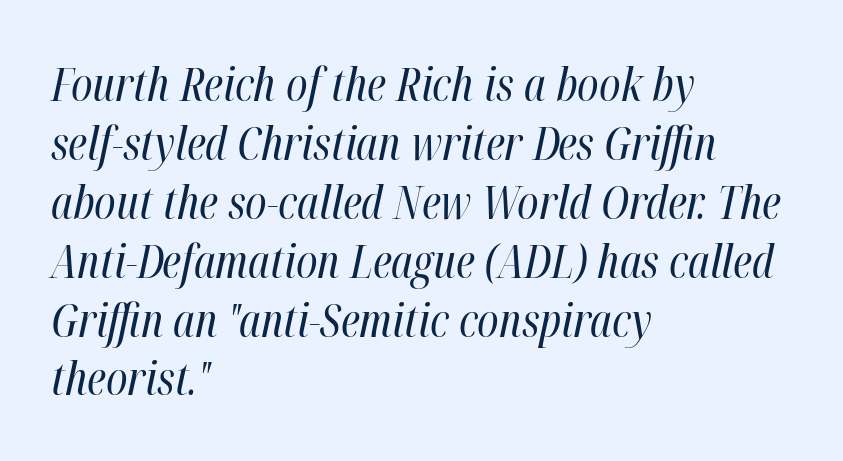
Q: Is the text bold? A: No.
Q: Is the text italic (slanted)? A: Yes, it leans right by about 12 degrees.
Q: Is the text underlined? A: No.
Q: How is the paragraph aligned? A: Left-aligned.
Q: Is the spacing between letters normal or unusually wide? A: Normal.
Q: Is the spacing between lines tight, normal or loose? A: Normal.
Q: Width (condensed, normal, or wide)? A: Condensed.
Q: Stroke contrast? A: High.
Q: x-height? A: Medium.
Q: Monospaced? A: No.
